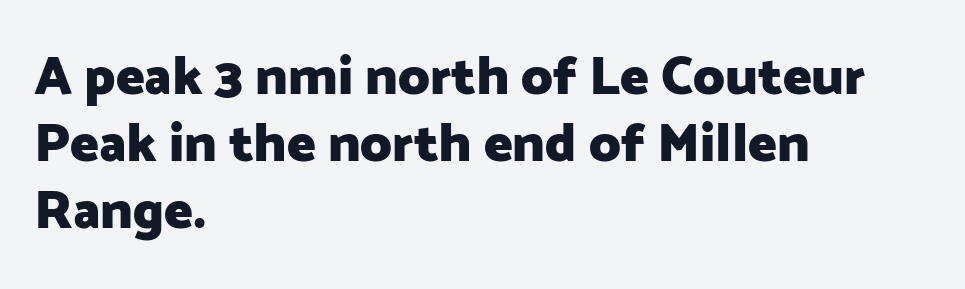
{"serif": "no", "italic": "no", "bold": "yes", "weight": "heavy", "width": "normal", "stroke_contrast": "low", "x_height": "medium", "monospaced": "no", "underline": "no", "align": "left", "line_spacing_ratio": 1.24, "letter_spacing": "normal", "letter_spacing_em": 0.0, "glyph_px": 54}
